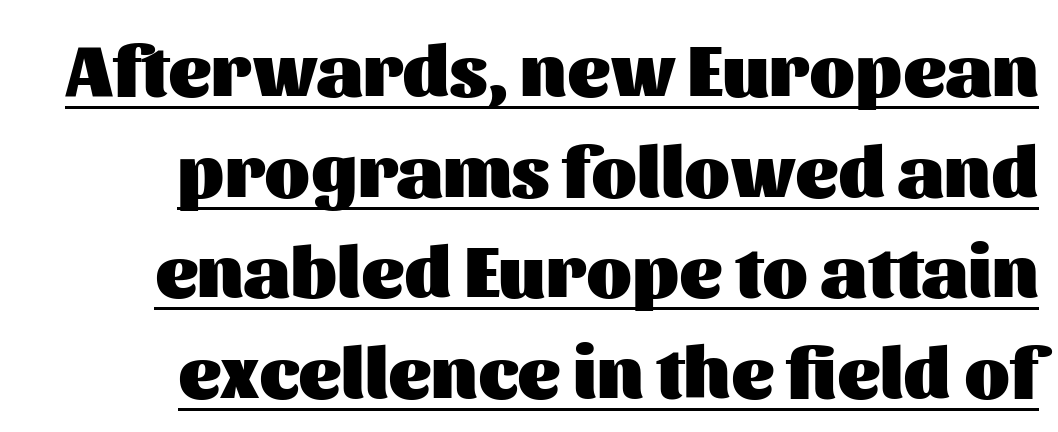
Q: Is the text bold? A: Yes.
Q: Is the text italic (slanted)? A: No, it is upright.
Q: Is the typeface a serif or a sans-serif typeface? A: Sans-serif.
Q: Is the text underlined? A: Yes.
Q: How is the paragraph aligned? A: Right-aligned.
Q: Is the spacing between letters normal or unusually wide? A: Normal.
Q: Is the spacing between lines tight, normal or loose? A: Normal.
Q: Width (condensed, normal, or wide)? A: Normal.
Q: Stroke contrast? A: Medium.
Q: x-height? A: Medium.
Q: Monospaced? A: No.
